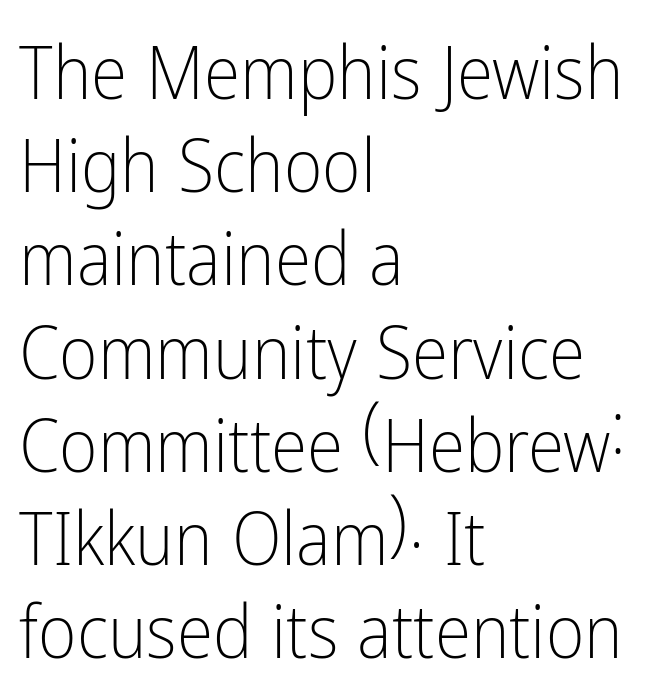
Words float on clear page, feet unadorned. The letters stand straight up with perfectly vertical stems. In terms of letterform style, serifs are entirely absent. Short and long lines alike share a common starting point at left.
